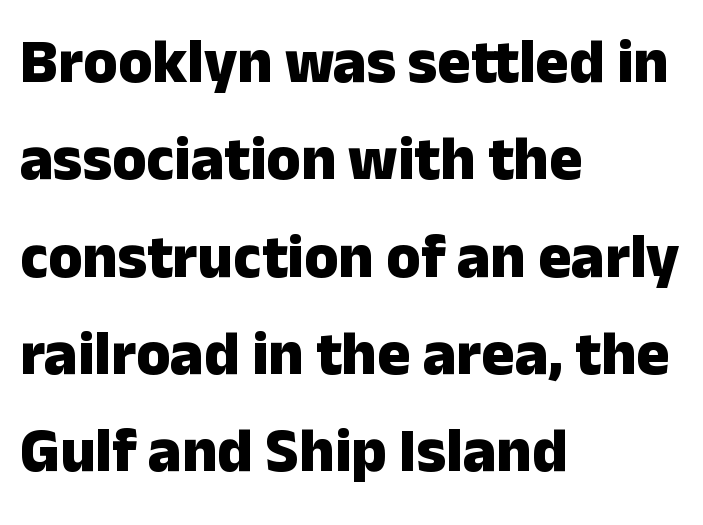
Upright lettering throughout. The paragraph has a hard left edge and a soft right edge. Has an underline been added? It has not. Heavy, bold letterforms. Grotesque or geometric, the face here clearly has no serifs. Short note: letters normally spaced.
